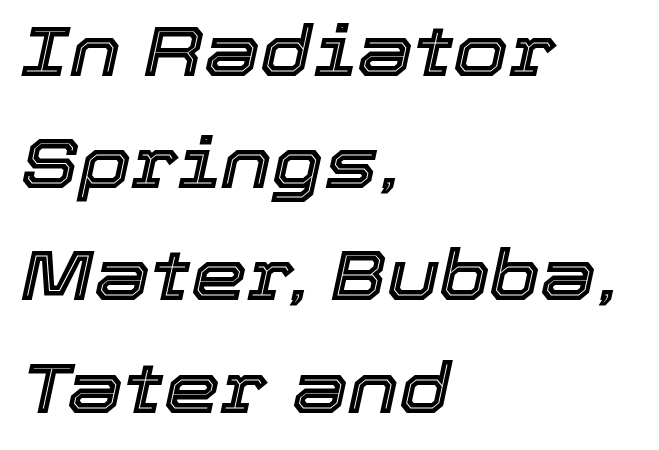
{"italic": "yes", "lean": "right", "slant_degrees": 12, "width": "normal", "x_height": "medium", "monospaced": "no", "underline": "no", "align": "left", "line_spacing": "normal", "line_spacing_ratio": 1.58, "letter_spacing": "normal", "letter_spacing_em": 0.0, "glyph_px": 71}
